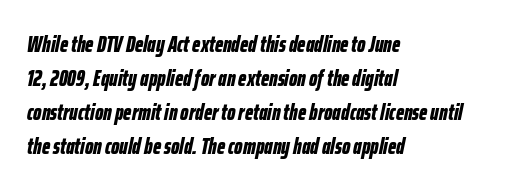
{"italic": "yes", "lean": "right", "slant_degrees": 12, "bold": "yes", "underline": "no", "align": "left", "line_spacing": "normal", "line_spacing_ratio": 1.54, "letter_spacing": "normal", "letter_spacing_em": 0.0, "glyph_px": 22}
